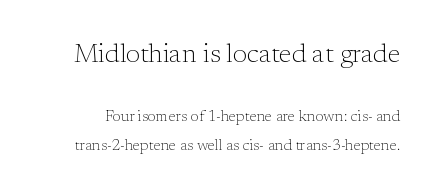
Unbolded letterforms with no extra heft. The glyphs are unaccompanied by any horizontal stroke below them. A typesetter would call this leading open, well beyond the default. The initial chunk of copy outweighs the following chunk in type size. Students, note that the glyphs here touch the page at normal intervals.
